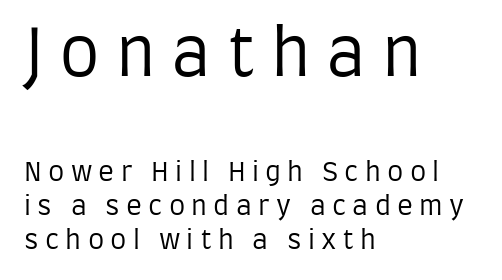
The image shows 65 px regular-weight, condensed sans-serif type, upright; set left-aligned, normal line spacing (1.3x), unusually wide letter spacing (+0.24 em), not underlined; the first (top) block is 2.5x larger; low stroke contrast and a large x-height.
